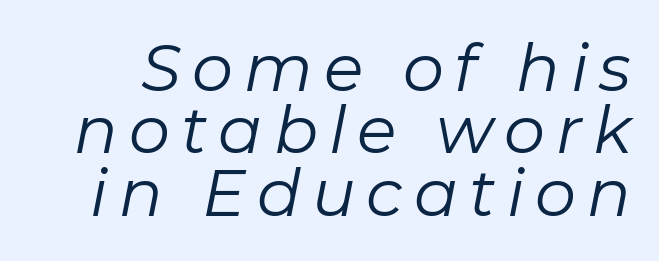
The image shows 65 px regular-weight type, italic (leaning right); set tight line spacing (0.96x), not underlined; low stroke contrast and a medium x-height.
